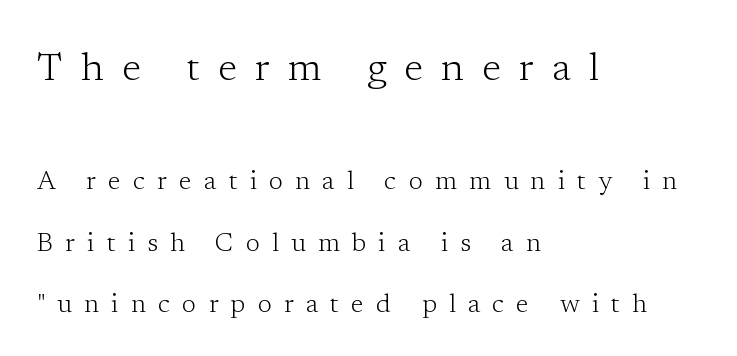
The space directly below the letters is spotless. Compare the two chunks: the upper has the greater cap height. If you measured baseline to baseline, you'd find a long distance. A typesetter would label this face a serif. The paragraph shown leans on its left margin. The weight would be labelled regular, book, light, or lighter still.
